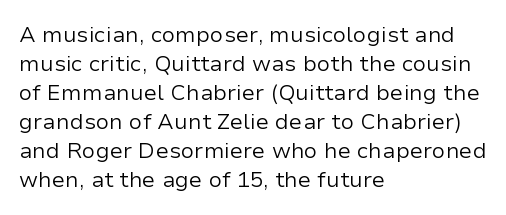
{"italic": "no", "bold": "no", "underline": "no", "align": "left", "line_spacing": "normal", "line_spacing_ratio": 1.32, "letter_spacing": "normal", "letter_spacing_em": 0.0, "glyph_px": 22}
